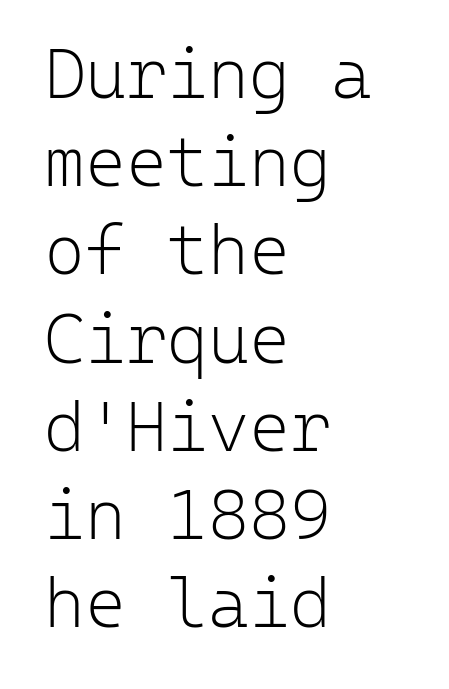
Spacing between characters is what you'd get straight out of the box. Is the stroke heavy? The answer is a plain regular-or-lighter. Evenly set lines give the paragraph a standard silhouette. Serif or sans? Sans — the stroke terminals are bare. This sample uses an upright cut, with every glyph sitting square on the baseline.
